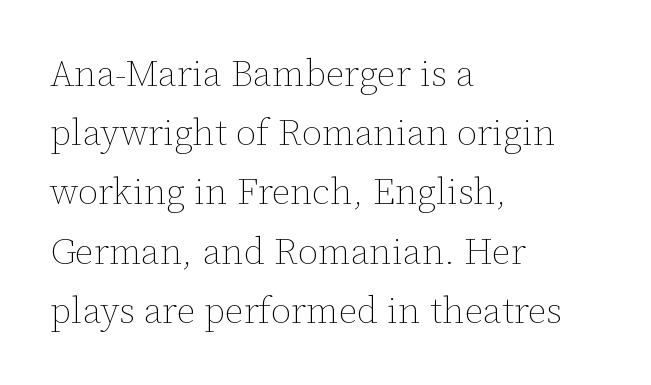
The image shows 37 px thin type, upright; set left-aligned, normal line spacing (1.6x), normal letter spacing, not underlined; low stroke contrast and a medium x-height.
